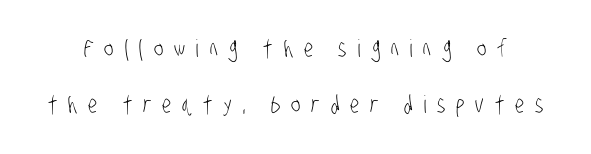
{"bold": "no", "underline": "no", "line_spacing": "loose", "line_spacing_ratio": 2.35, "letter_spacing": "wide", "letter_spacing_em": 0.45, "glyph_px": 24}
